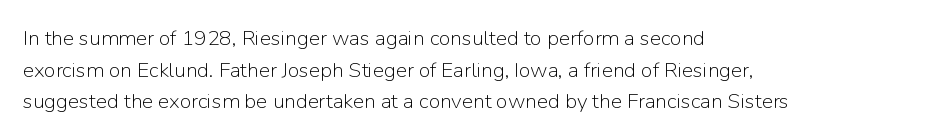
{"italic": "no", "bold": "no", "underline": "no", "align": "left", "line_spacing": "normal", "line_spacing_ratio": 1.51, "letter_spacing": "normal", "letter_spacing_em": 0.0, "glyph_px": 21}
